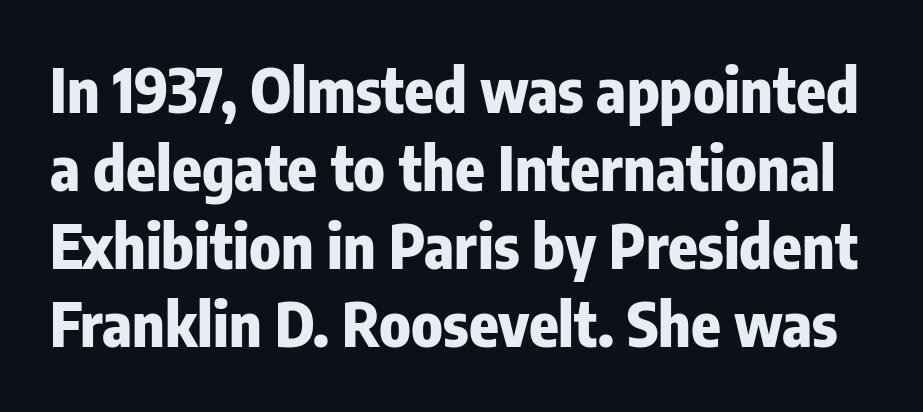
Note the varied advance widths — an 'i' is clearly narrower than an 'm'. Descenders are the only things crossing below the line. Does the weight exceed regular? Yes, all the way to bold. The rendering keeps characters at their native spacing.
